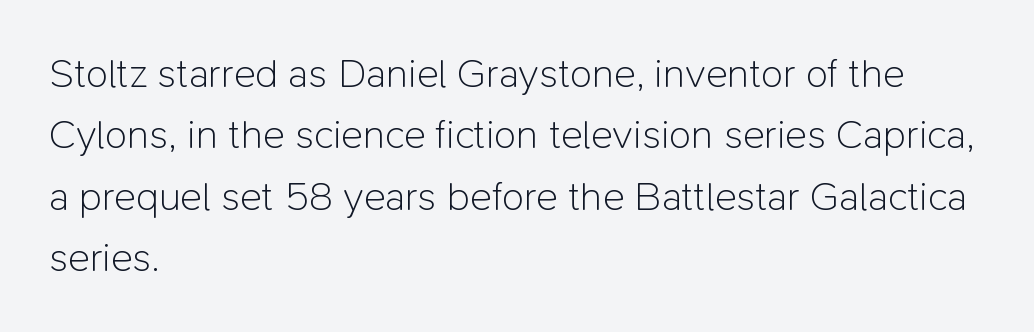
Q: Is the text bold? A: No.
Q: Is the text italic (slanted)? A: No, it is upright.
Q: Is the typeface a serif or a sans-serif typeface? A: Sans-serif.
Q: Is the text underlined? A: No.
Q: How is the paragraph aligned? A: Left-aligned.
Q: Is the spacing between letters normal or unusually wide? A: Normal.
Q: Is the spacing between lines tight, normal or loose? A: Normal.
Q: Width (condensed, normal, or wide)? A: Normal.
Q: Stroke contrast? A: Low.
Q: x-height? A: Medium.
Q: Monospaced? A: No.
